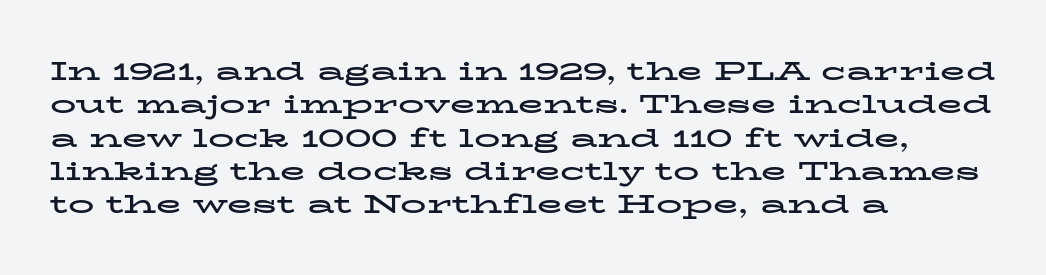
{"italic": "no", "bold": "yes", "underline": "no", "align": "left", "line_spacing": "normal", "line_spacing_ratio": 1.28, "letter_spacing": "normal", "letter_spacing_em": 0.0, "glyph_px": 26}
